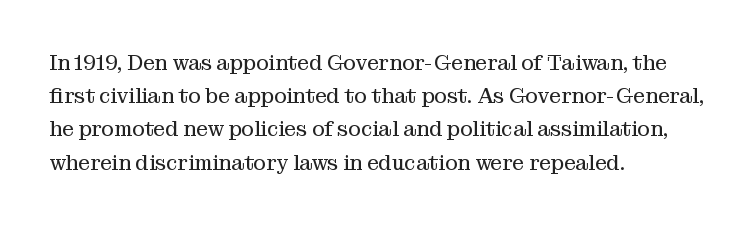
{"italic": "no", "bold": "no", "underline": "no", "align": "left", "line_spacing": "normal", "line_spacing_ratio": 1.58, "letter_spacing": "normal", "letter_spacing_em": 0.0, "glyph_px": 21}
